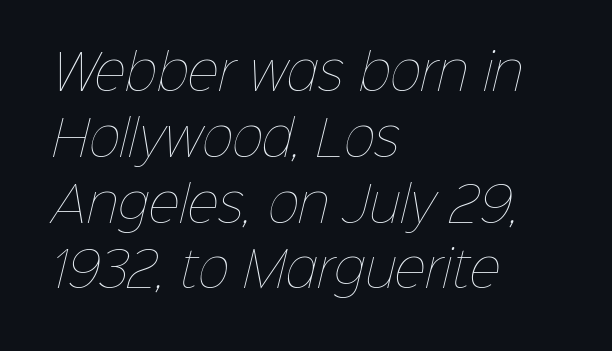
{"bold": "no", "weight": "thin", "width": "normal", "stroke_contrast": "low", "x_height": "medium", "monospaced": "no", "underline": "no", "align": "left", "line_spacing": "normal", "line_spacing_ratio": 1.37, "letter_spacing": "normal", "letter_spacing_em": 0.0, "glyph_px": 48}
